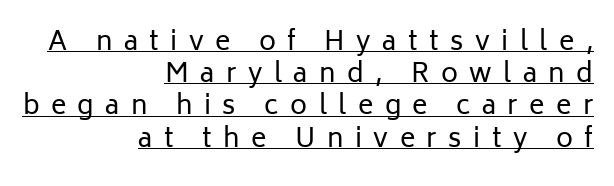
The image shows 26 px text type, upright; set right-aligned, line spacing 1.24x, unusually wide letter spacing (+0.44 em), underlined.
